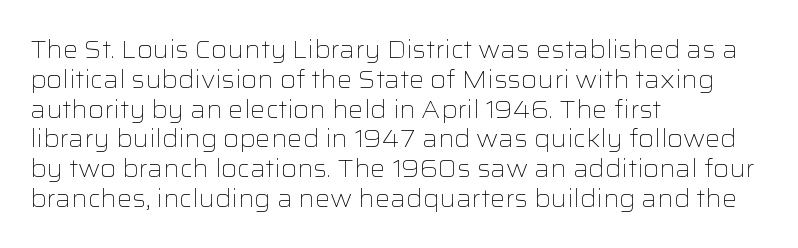
The image shows 24 px text type, upright; set left-aligned, line spacing 1.24x, normal letter spacing, not underlined.
